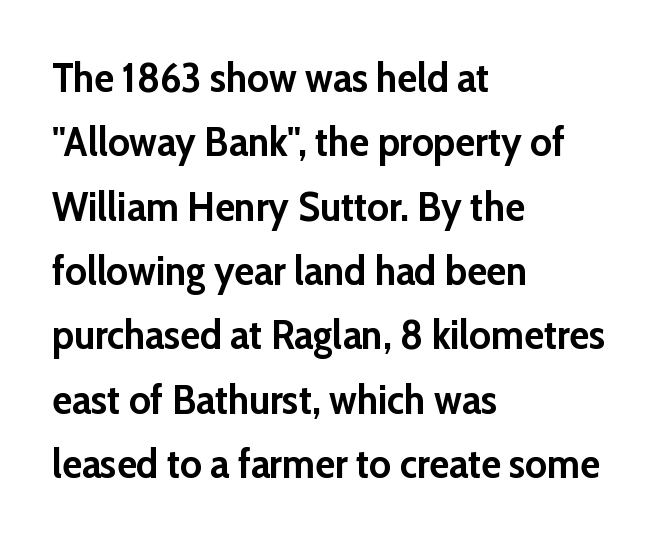
Letter spacing: default. The lines sit at an ordinary, default distance from one another. Rendered with straight, roman letterforms. Lines of text with bare space underneath.
